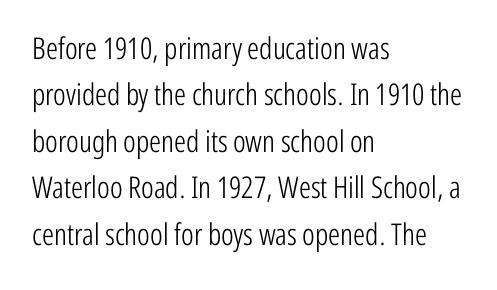
Q: Is the text bold? A: No.
Q: Is the text italic (slanted)? A: No, it is upright.
Q: Is the typeface a serif or a sans-serif typeface? A: Sans-serif.
Q: Is the text underlined? A: No.
Q: How is the paragraph aligned? A: Left-aligned.
Q: Is the spacing between letters normal or unusually wide? A: Normal.
Q: Is the spacing between lines tight, normal or loose? A: Normal.
Q: Width (condensed, normal, or wide)? A: Condensed.
Q: Stroke contrast? A: Low.
Q: x-height? A: Medium.
Q: Monospaced? A: No.
